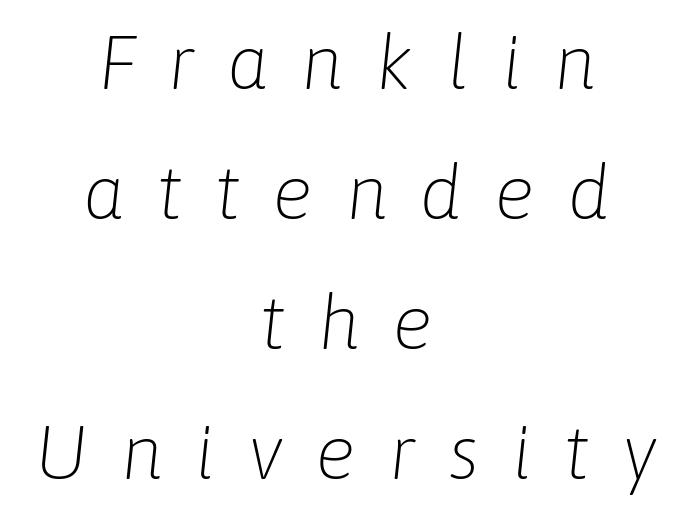
Q: Is the text bold? A: No.
Q: Is the text italic (slanted)? A: Yes, it leans right by about 6 degrees.
Q: Is the text underlined? A: No.
Q: How is the paragraph aligned? A: Centered.
Q: Is the spacing between letters normal or unusually wide? A: Unusually wide.
Q: Width (condensed, normal, or wide)? A: Normal.
Q: Stroke contrast? A: Low.
Q: x-height? A: Medium.
Q: Monospaced? A: No.
